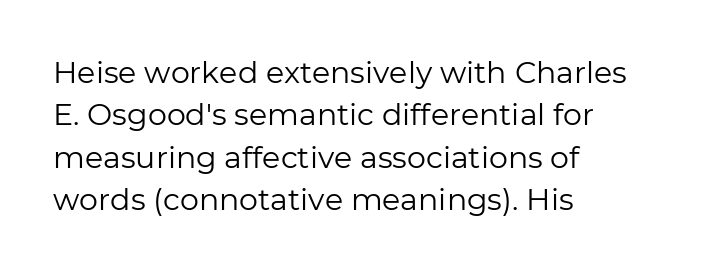
The image shows 30 px regular-weight sans-serif type, upright; set left-aligned, normal line spacing (1.41x), normal letter spacing, not underlined; low stroke contrast and a medium x-height.
